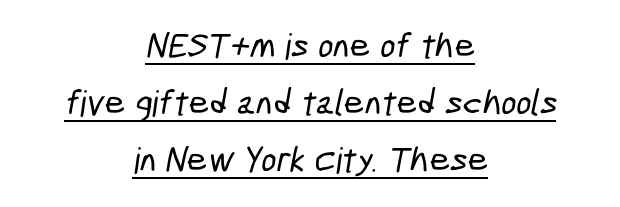
Q: Is the typeface a serif or a sans-serif typeface? A: Sans-serif.
Q: Is the text underlined? A: Yes.
Q: How is the paragraph aligned? A: Centered.
Q: Is the spacing between letters normal or unusually wide? A: Normal.
Q: Is the spacing between lines tight, normal or loose? A: Normal.
Q: Width (condensed, normal, or wide)? A: Condensed.
Q: Stroke contrast? A: Low.
Q: x-height? A: Medium.
Q: Monospaced? A: No.
